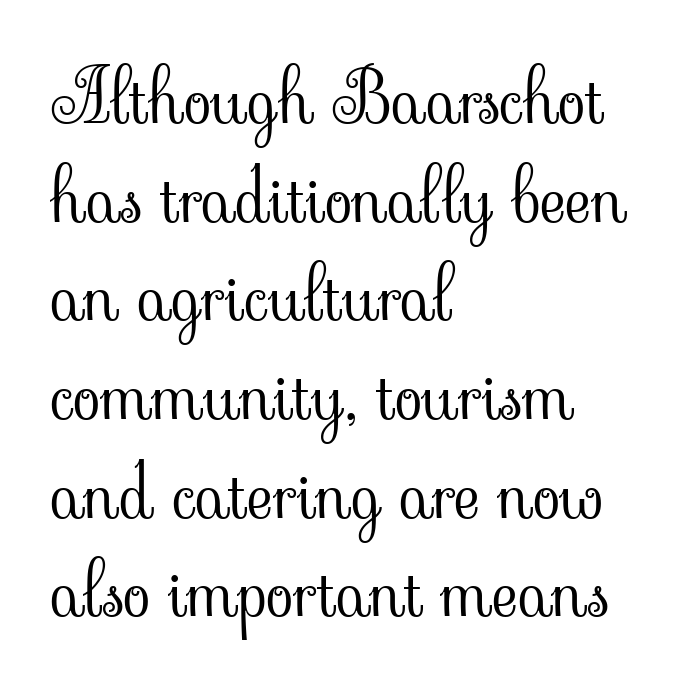
The image shows 72 px light serif type, upright; set left-aligned, normal line spacing (1.37x), normal letter spacing, not underlined; low stroke contrast and a small x-height.
